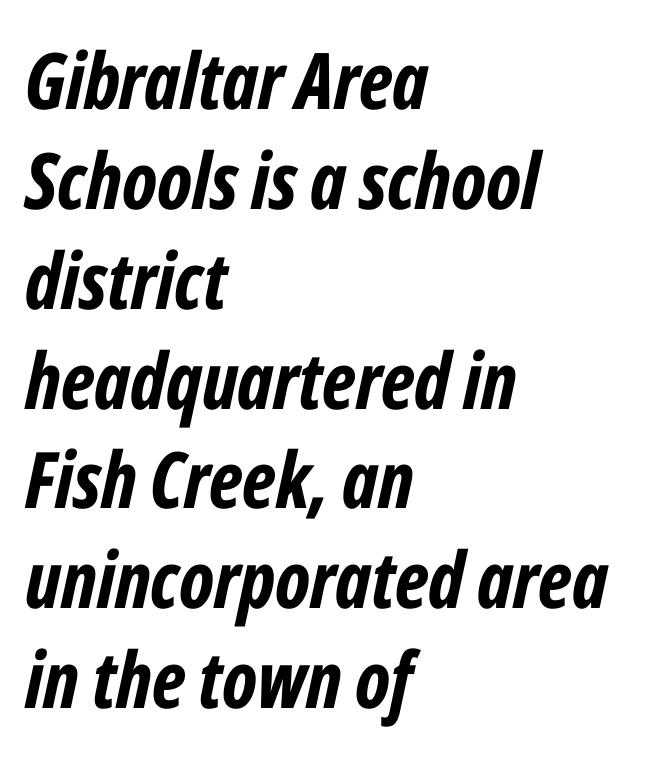
The image shows 78 px bold, condensed type, italic (leaning right); set left-aligned, normal line spacing (1.28x), normal letter spacing, not underlined; low stroke contrast and a medium x-height.
